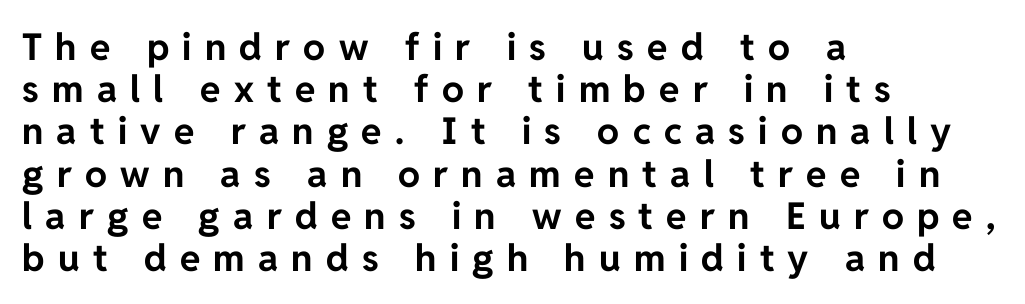
These lines are rendered in a variable-pitch font. Inter-character spacing is expanded well beyond the font's built-in metrics. No feet cap the strokes, marking this as sans-serif type. Baseline-to-baseline distance is barely more than the letter height. Only glyphs here, with clear space below each row.
